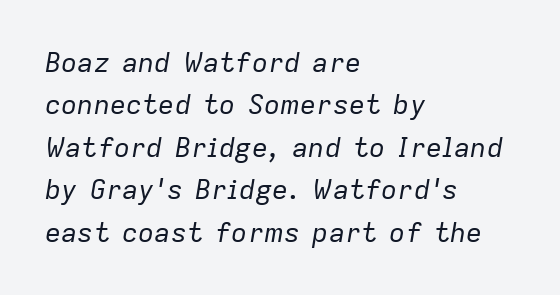
The image shows 27 px text type, italic (leaning right); set left-aligned, normal line spacing (1.57x), normal letter spacing, not underlined.
